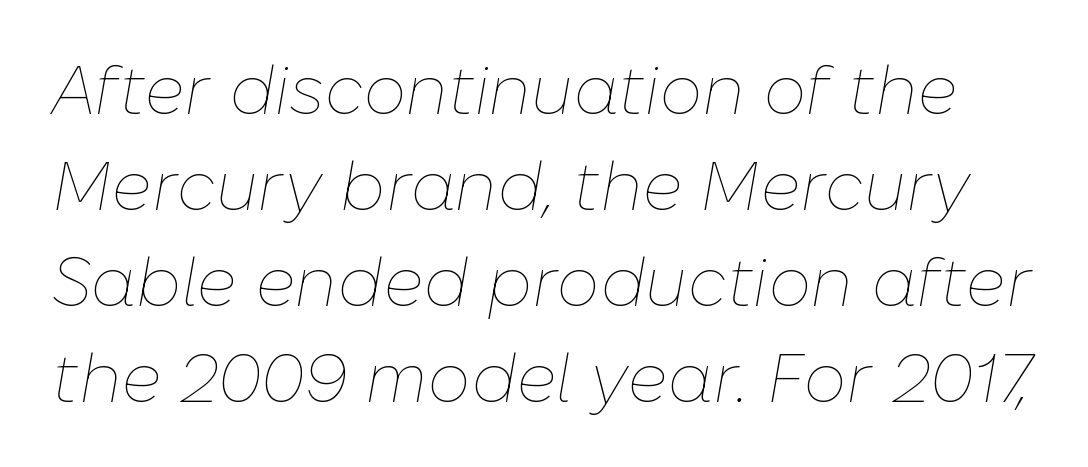
Q: Is the text bold? A: No.
Q: Is the text italic (slanted)? A: Yes, it leans right by about 10 degrees.
Q: Is the text underlined? A: No.
Q: Is the spacing between letters normal or unusually wide? A: Normal.
Q: Is the spacing between lines tight, normal or loose? A: Normal.
Q: Width (condensed, normal, or wide)? A: Normal.
Q: Stroke contrast? A: Low.
Q: x-height? A: Medium.
Q: Monospaced? A: No.
